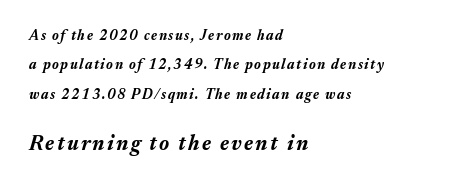
The image shows 21 px bold type, italic (leaning right); set left-aligned, loose line spacing (2.1x), not underlined; the second (bottom) block is 1.5x larger.
